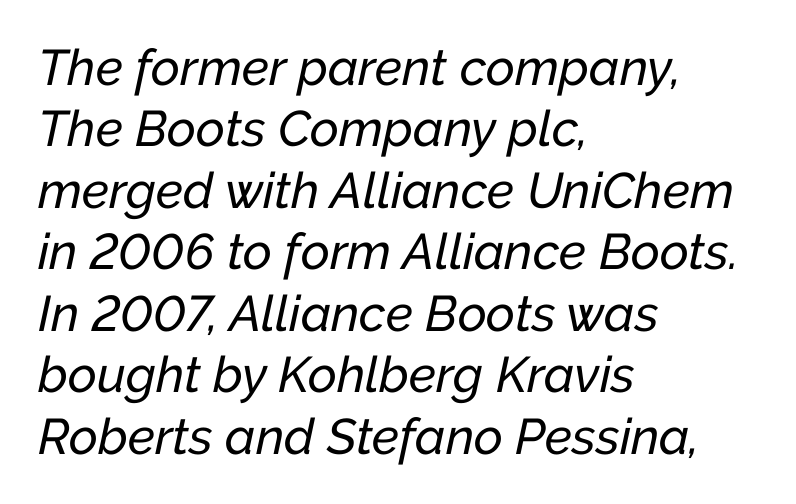
Q: Is the text italic (slanted)? A: Yes, it leans right by about 12 degrees.
Q: Is the text underlined? A: No.
Q: How is the paragraph aligned? A: Left-aligned.
Q: Is the spacing between letters normal or unusually wide? A: Normal.
Q: Width (condensed, normal, or wide)? A: Normal.
Q: Stroke contrast? A: Low.
Q: x-height? A: Medium.
Q: Monospaced? A: No.
